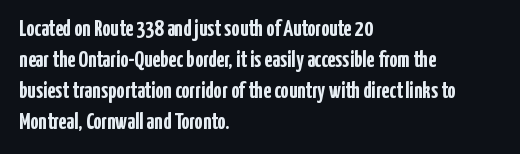
Caption: bold face, heavy strokes. Compared with typical body copy, the letter spacing here is the same. Line starts are locked; line ends wander. The axis of the letterforms is exactly vertical.
